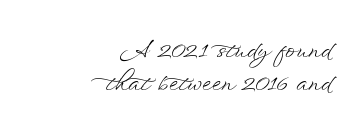
Q: Is the text bold? A: No.
Q: Is the text italic (slanted)? A: Yes.
Q: Is the text underlined? A: No.
Q: How is the paragraph aligned? A: Right-aligned.
Q: Is the spacing between letters normal or unusually wide? A: Normal.
Q: Is the spacing between lines tight, normal or loose? A: Normal.
